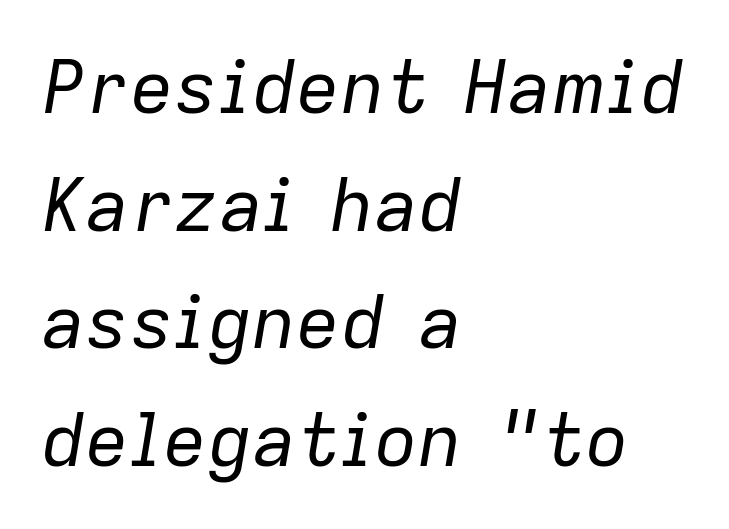
{"italic": "yes", "lean": "right", "slant_degrees": 9, "bold": "no", "weight": "regular", "width": "normal", "stroke_contrast": "low", "x_height": "medium", "monospaced": "no", "underline": "no", "align": "left", "line_spacing": "normal", "line_spacing_ratio": 1.59, "letter_spacing": "normal", "letter_spacing_em": 0.0, "glyph_px": 74}
